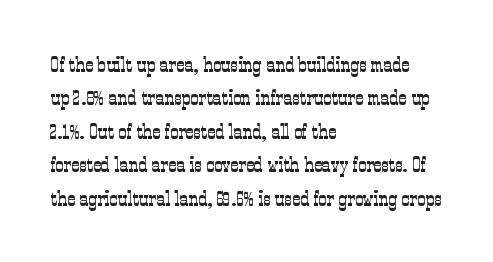
Summary of vertical rhythm: regular, with standard interline spacing. No extra ink here — the face is not bold. Quick note: not italic, upright. Horizontal alignment here is leftward, the default for most running prose.
